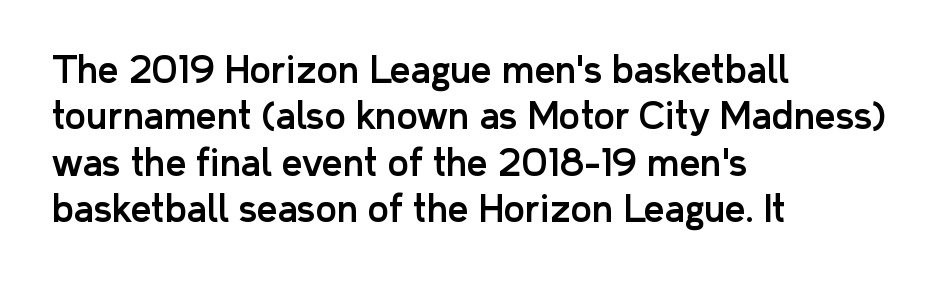
Notice how descenders clear the ascenders below comfortably — that's standard leading. The passage is arranged the way most books set body copy — flush left. Do the letters lean? They stand straight. Observe the ordinary spacing: letters are neighbours, not strangers.
